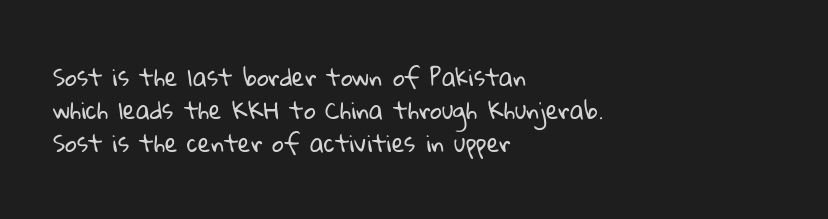
Q: Is the text bold? A: No.
Q: Is the text underlined? A: No.
Q: How is the paragraph aligned? A: Left-aligned.
Q: Is the spacing between letters normal or unusually wide? A: Normal.
Q: Is the spacing between lines tight, normal or loose? A: Normal.
